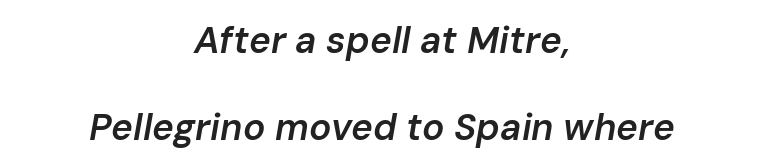
Q: Is the text bold? A: Semi-bold.
Q: Is the text italic (slanted)? A: Yes, it leans right by about 10 degrees.
Q: Is the text underlined? A: No.
Q: How is the paragraph aligned? A: Centered.
Q: Is the spacing between letters normal or unusually wide? A: Normal.
Q: Is the spacing between lines tight, normal or loose? A: Loose.
Q: Width (condensed, normal, or wide)? A: Normal.
Q: Stroke contrast? A: Low.
Q: x-height? A: Medium.
Q: Monospaced? A: No.
